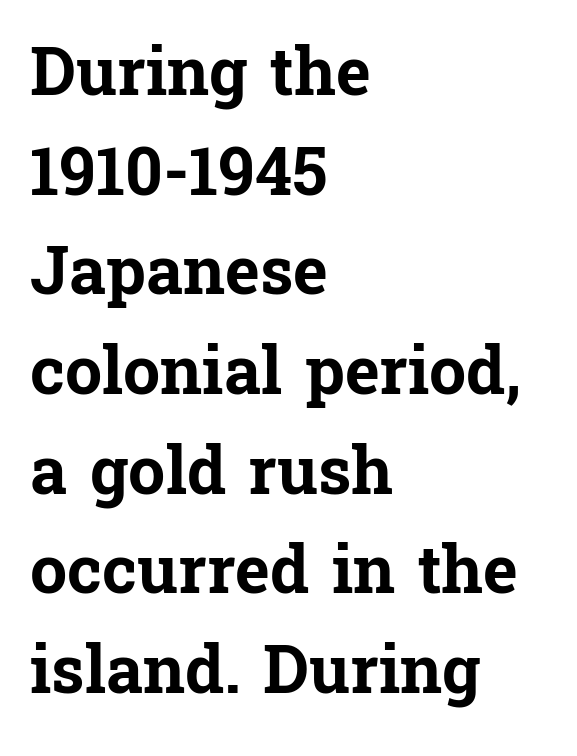
{"serif": "yes", "italic": "no", "bold": "yes", "weight": "bold", "width": "normal", "stroke_contrast": "low", "x_height": "medium", "monospaced": "no", "underline": "no", "align": "left", "line_spacing": "normal", "line_spacing_ratio": 1.51, "letter_spacing": "normal", "letter_spacing_em": 0.0, "glyph_px": 66}
